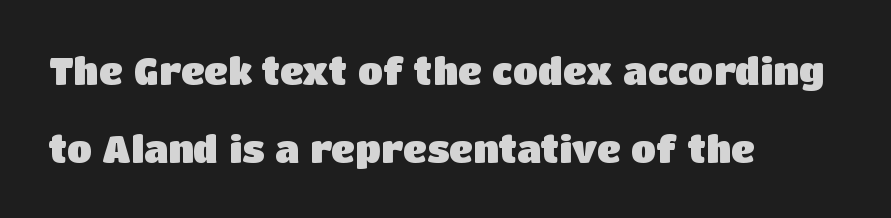
The lines in this sample share a left origin and differ only in where they stop. You could not count columns in this text — the font is proportionally spaced. The baseline area is clear. Compared with typical body copy, the letter spacing here is the same. Stroke terminals: plain, sans-serif. Regarding leading, the lines here are spaced well apart.
